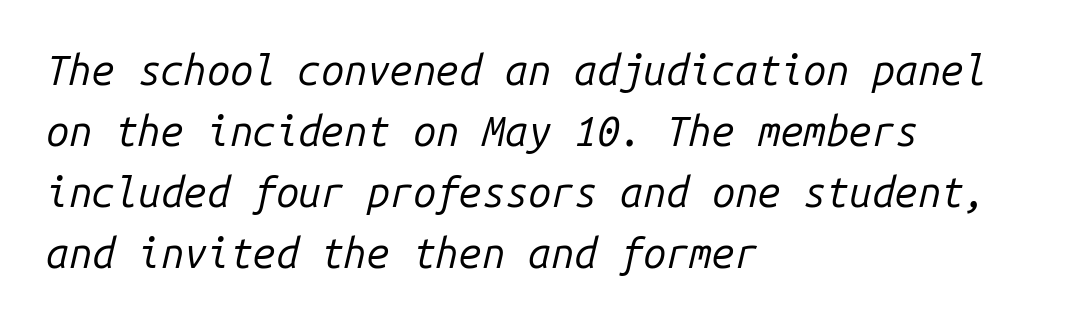
Q: Is the text bold? A: No.
Q: Is the text italic (slanted)? A: Yes, it leans right by about 14 degrees.
Q: Is the text underlined? A: No.
Q: How is the paragraph aligned? A: Left-aligned.
Q: Is the spacing between letters normal or unusually wide? A: Normal.
Q: Is the spacing between lines tight, normal or loose? A: Normal.
Q: Width (condensed, normal, or wide)? A: Normal.
Q: Stroke contrast? A: Low.
Q: x-height? A: Medium.
Q: Monospaced? A: Yes.
